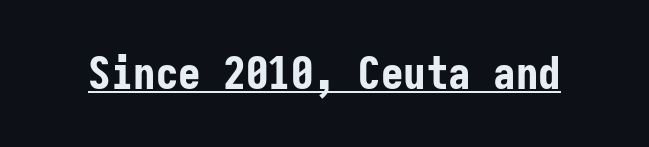
The image shows 45 px bold, condensed sans-serif type, upright, monospaced; set normal letter spacing, underlined; low stroke contrast and a medium x-height.
